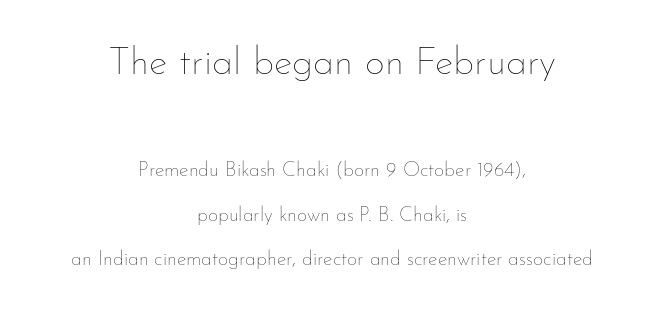
Compare the two chunks: the upper has the greater cap height. The strip under each line holds only bare page. In terms of leading, this rendering errs on the spacious side. This rendering leaves character spacing at its baseline value. The type sits square on the baseline with zero lean. Bold? No — there's no thickening of the strokes.
